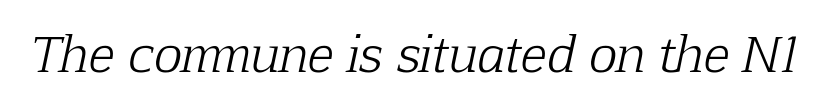
The image shows 48 px light serif type, italic (leaning right); set normal letter spacing, not underlined; low stroke contrast and a medium x-height.
